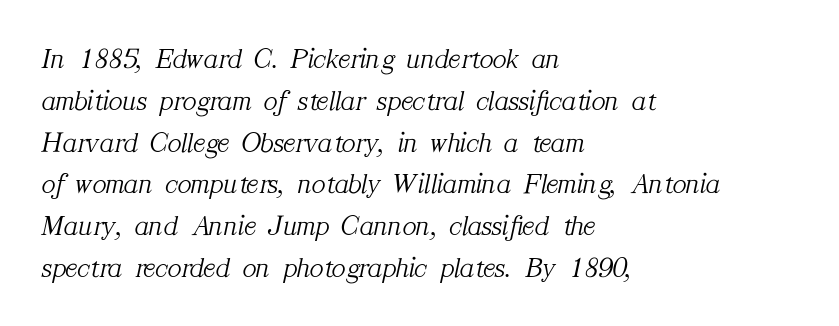
Q: Is the text bold? A: No.
Q: Is the text italic (slanted)? A: Yes, it leans right by about 12 degrees.
Q: Is the typeface a serif or a sans-serif typeface? A: Serif.
Q: Is the text underlined? A: No.
Q: How is the paragraph aligned? A: Left-aligned.
Q: Is the spacing between letters normal or unusually wide? A: Normal.
Q: Is the spacing between lines tight, normal or loose? A: Normal.
Q: Width (condensed, normal, or wide)? A: Normal.
Q: Stroke contrast? A: Medium.
Q: x-height? A: Medium.
Q: Monospaced? A: No.
